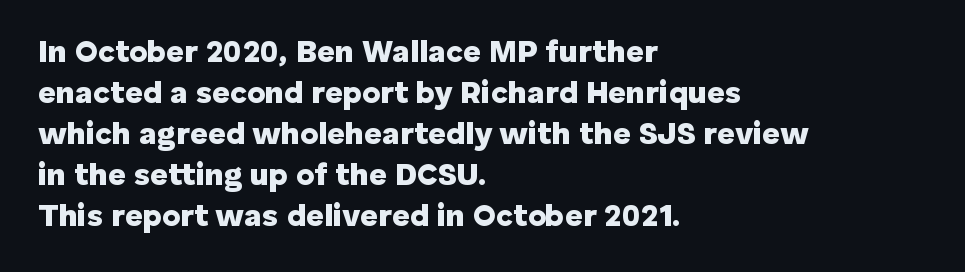
{"serif": "no", "italic": "no", "bold": "yes", "weight": "heavy", "width": "normal", "stroke_contrast": "low", "x_height": "medium", "monospaced": "no", "underline": "no", "align": "left", "line_spacing": "normal", "line_spacing_ratio": 1.32, "letter_spacing": "normal", "letter_spacing_em": 0.0, "glyph_px": 31}
